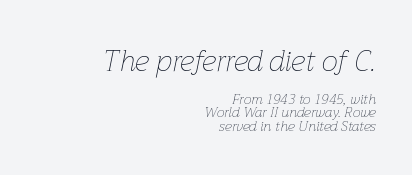
Q: Is the text bold? A: No.
Q: Is the text italic (slanted)? A: Yes, it leans right by about 12 degrees.
Q: Is the text underlined? A: No.
Q: How is the paragraph aligned? A: Right-aligned.
Q: Is the spacing between letters normal or unusually wide? A: Normal.
Q: Is the spacing between lines tight, normal or loose? A: Tight.
Q: Which block of text is set in a larger size, the first (top) or the second (bottom)? A: The first (top) one.
Q: Width (condensed, normal, or wide)? A: Normal.
Q: Stroke contrast? A: Low.
Q: x-height? A: Medium.
Q: Monospaced? A: No.
